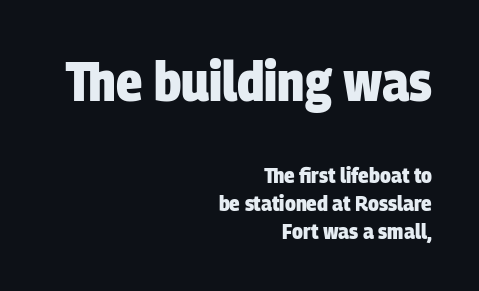
Note the varied advance widths — an 'i' is clearly narrower than an 'm'. These lines sit exactly where default settings would place them. This sample is right-justified, so line beginnings fall wherever the words allow. In terms of letterspacing, this is plain default setting. The glyphs are unaccompanied by any horizontal stroke below them. These lines are composed in type without serifs.
